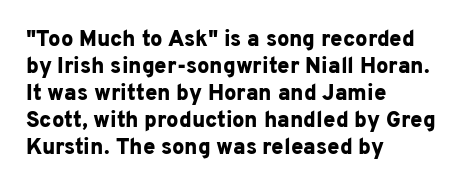
The setting favours the left margin, as ordinary paragraphs usually do. The strip under each line holds only bare page. Every letter is thick-stroked: bold, no question. In terms of posture, this sample is upright. Is the letter spacing exaggerated? No — it looks like the ordinary default.
